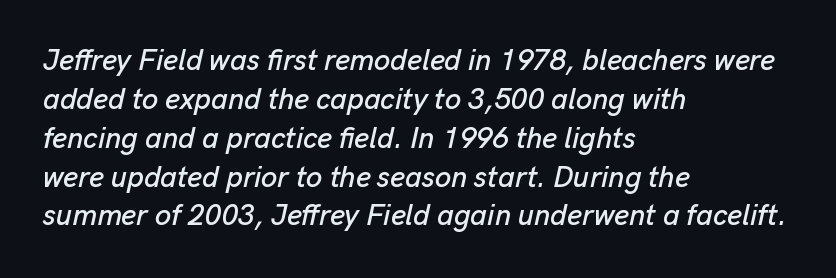
Slant detected: the letters are inclined. The rendering uses natural spacing where letterforms have individual widths. Reading down the column, the eye jumps a familiar distance to each next line. Each line starts at the same left margin while the right side varies. The specimen omits any rule beneath the text block's lines.
